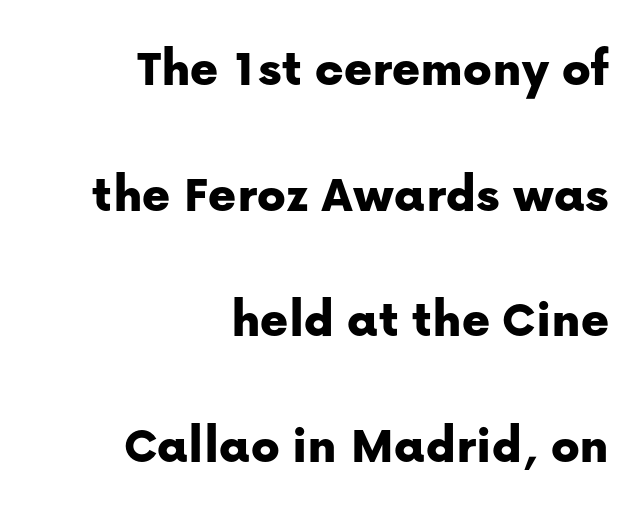
Compared with typical body copy, the letter spacing here is the same. Has an underline been added? It has not. Vertically, the passage feels expansive, rows floating well apart. You can tell from the bare stems that sans-serif type was used. The paragraph shown leans on its right margin. Unlike italic type, these characters show no tilt at all.
